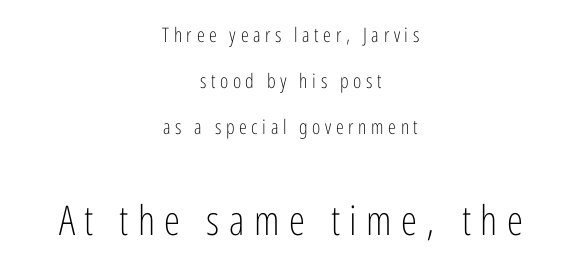
Q: Is the text bold? A: No.
Q: Is the text italic (slanted)? A: No, it is upright.
Q: Is the typeface a serif or a sans-serif typeface? A: Sans-serif.
Q: Is the text underlined? A: No.
Q: How is the paragraph aligned? A: Centered.
Q: Is the spacing between letters normal or unusually wide? A: Unusually wide.
Q: Is the spacing between lines tight, normal or loose? A: Loose.
Q: Which block of text is set in a larger size, the first (top) or the second (bottom)? A: The second (bottom) one.
Q: Width (condensed, normal, or wide)? A: Condensed.
Q: Stroke contrast? A: Low.
Q: x-height? A: Medium.
Q: Monospaced? A: No.
